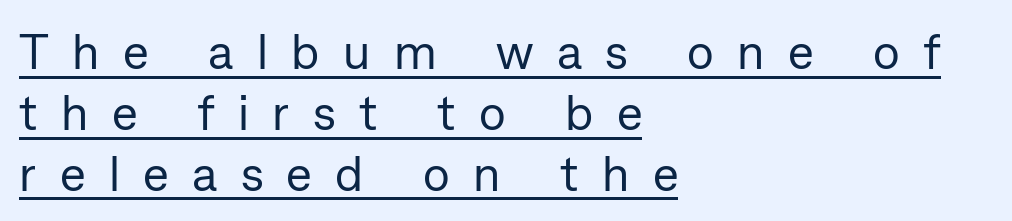
Every character sits straight up, as roman type does. The rendering uses natural spacing where letterforms have individual widths. Summary of weight: not heavy and not bold. All the whitespace from short lines collects on the right.
